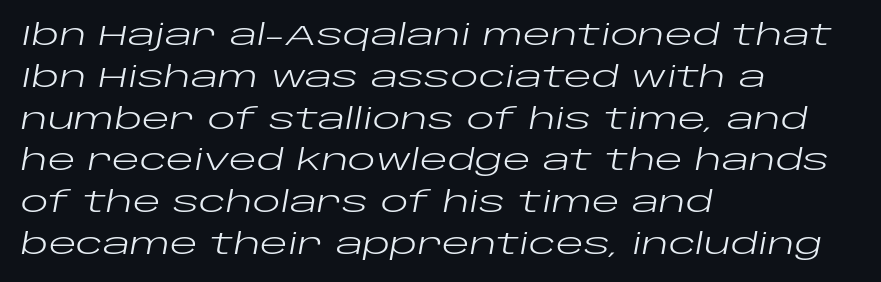
Here the designer chose a conventional face with non-uniform glyph widths. The foot of each line stays bare and open. Summary of weight: not heavy and not bold. Notice how the passage keeps a crisp vertical edge on the left only.
